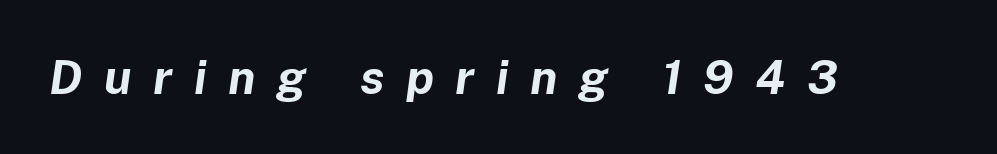
{"italic": "yes", "lean": "right", "slant_degrees": 8, "bold": "yes", "weight": "bold", "width": "normal", "stroke_contrast": "low", "x_height": "medium", "monospaced": "no", "underline": "no", "letter_spacing": "wide", "letter_spacing_em": 0.46, "glyph_px": 47}
